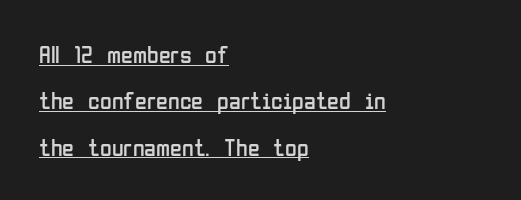
{"italic": "no", "bold": "no", "underline": "yes", "align": "left", "line_spacing": "loose", "line_spacing_ratio": 1.93, "letter_spacing": "normal", "letter_spacing_em": 0.0, "glyph_px": 24}
